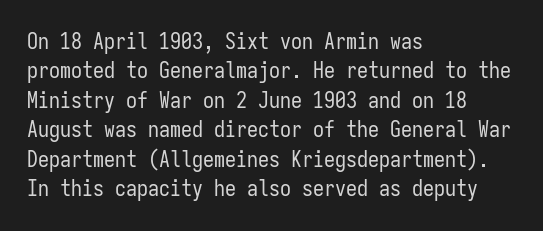
Bare-footed words on every line. Every stem runs plumb, perpendicular to the baseline. The typesetting does not lean heavy: it is not bold. Tracking value appears to be zero — textbook default spacing. The vertical gap from one line to the next is medium.
